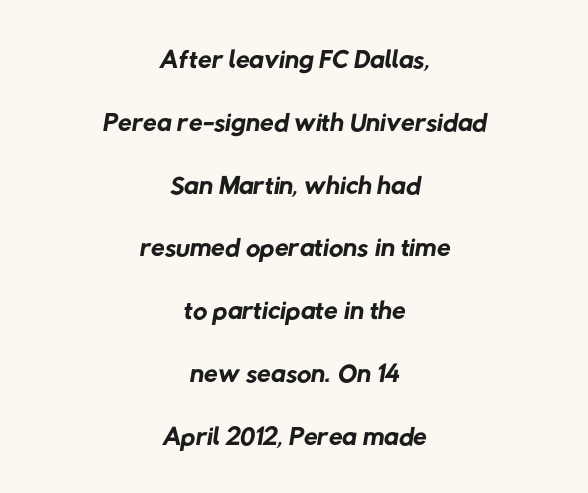
Q: Is the text bold? A: No.
Q: Is the typeface a serif or a sans-serif typeface? A: Sans-serif.
Q: Is the text underlined? A: No.
Q: How is the paragraph aligned? A: Centered.
Q: Is the spacing between letters normal or unusually wide? A: Normal.
Q: Is the spacing between lines tight, normal or loose? A: Normal.
Q: Width (condensed, normal, or wide)? A: Normal.
Q: Stroke contrast? A: Low.
Q: x-height? A: Medium.
Q: Monospaced? A: No.
